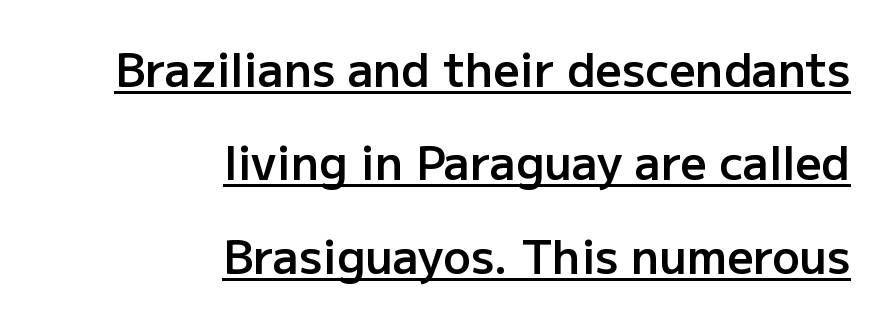
Q: Is the text bold? A: Semi-bold.
Q: Is the text italic (slanted)? A: No, it is upright.
Q: Is the typeface a serif or a sans-serif typeface? A: Sans-serif.
Q: Is the text underlined? A: Yes.
Q: How is the paragraph aligned? A: Right-aligned.
Q: Is the spacing between letters normal or unusually wide? A: Normal.
Q: Is the spacing between lines tight, normal or loose? A: Loose.
Q: Width (condensed, normal, or wide)? A: Normal.
Q: Stroke contrast? A: Low.
Q: x-height? A: Medium.
Q: Monospaced? A: No.
